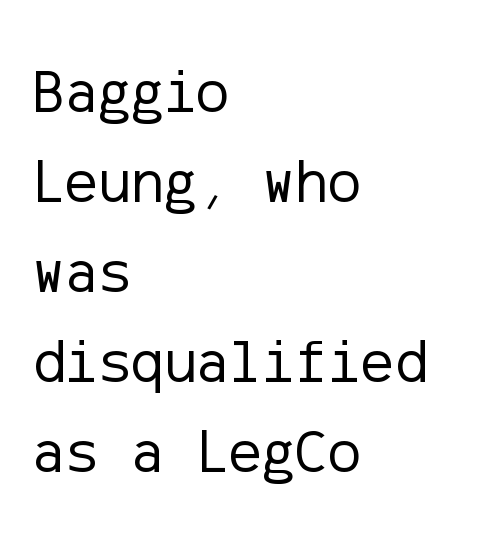
Q: Is the text bold? A: No.
Q: Is the text italic (slanted)? A: No, it is upright.
Q: Is the typeface a serif or a sans-serif typeface? A: Sans-serif.
Q: Is the text underlined? A: No.
Q: How is the paragraph aligned? A: Left-aligned.
Q: Is the spacing between letters normal or unusually wide? A: Normal.
Q: Is the spacing between lines tight, normal or loose? A: Normal.
Q: Width (condensed, normal, or wide)? A: Normal.
Q: Stroke contrast? A: Low.
Q: x-height? A: Medium.
